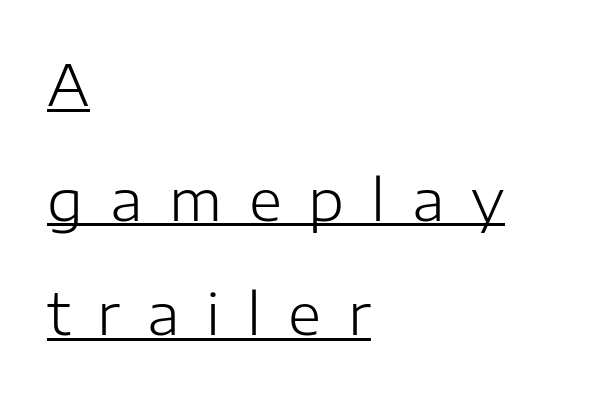
Q: Is the text bold? A: No.
Q: Is the text italic (slanted)? A: No, it is upright.
Q: Is the typeface a serif or a sans-serif typeface? A: Sans-serif.
Q: Is the text underlined? A: Yes.
Q: How is the paragraph aligned? A: Left-aligned.
Q: Is the spacing between letters normal or unusually wide? A: Unusually wide.
Q: Is the spacing between lines tight, normal or loose? A: Loose.
Q: Width (condensed, normal, or wide)? A: Normal.
Q: Stroke contrast? A: Low.
Q: x-height? A: Medium.
Q: Monospaced? A: No.
